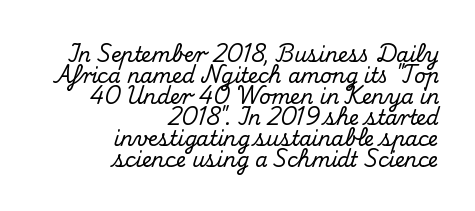
Decoration check: the copy has no underline. The paragraph shown leans on its right margin. The lines are packed closely together with very little leading.
